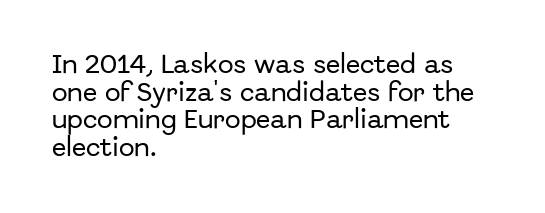
{"italic": "no", "underline": "no", "align": "left", "line_spacing": "normal", "line_spacing_ratio": 1.32, "letter_spacing": "normal", "letter_spacing_em": 0.0, "glyph_px": 21}
